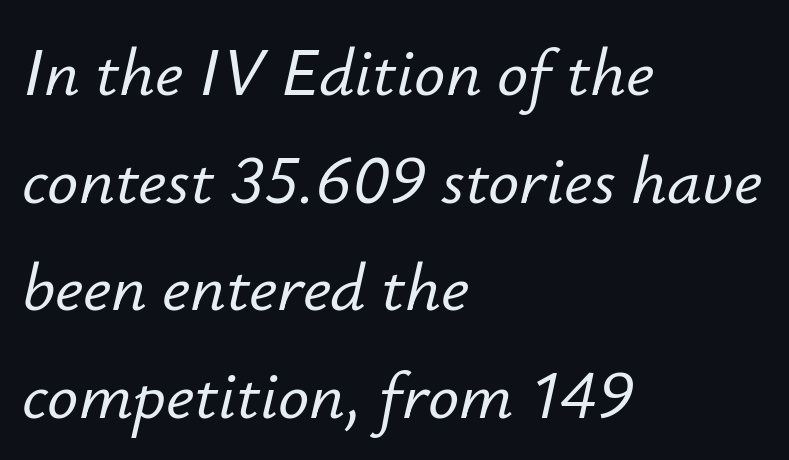
Teacher's note: observe the even left margin — that is flush-left alignment. The space directly below the letters is spotless. Do the characters align in a grid? No, the font is proportional. Spacing between characters is what you'd get straight out of the box. The vertical gap from one line to the next is medium.
